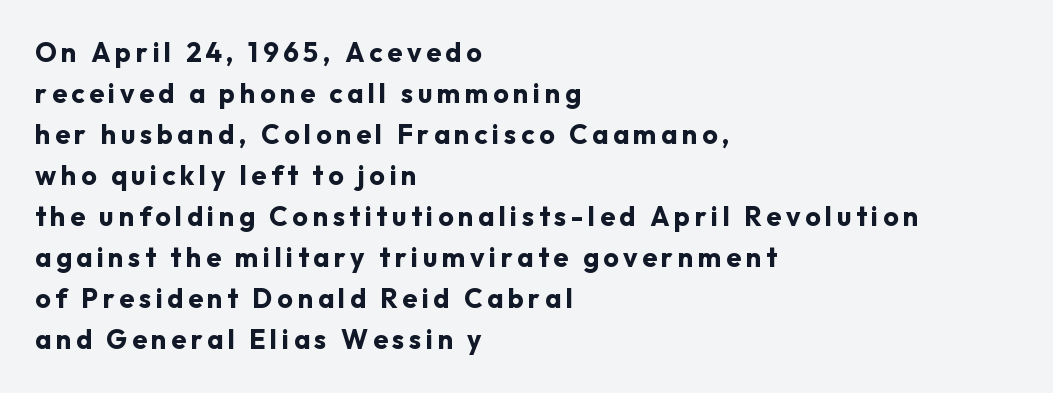
{"italic": "no", "bold": "yes", "underline": "no", "align": "left", "line_spacing": "normal", "line_spacing_ratio": 1.52, "glyph_px": 27}
